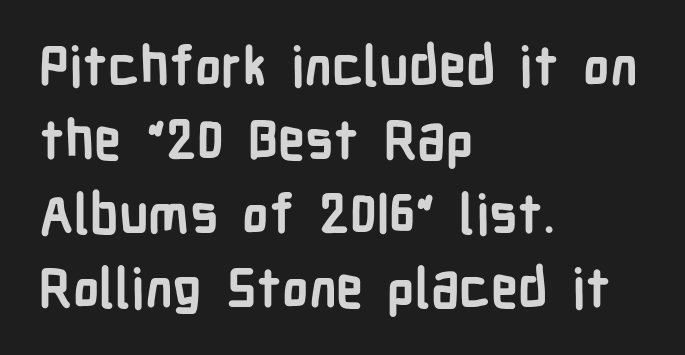
Q: Is the text bold? A: Yes.
Q: Is the text italic (slanted)? A: No, it is upright.
Q: Is the typeface a serif or a sans-serif typeface? A: Sans-serif.
Q: Is the text underlined? A: No.
Q: How is the paragraph aligned? A: Left-aligned.
Q: Is the spacing between letters normal or unusually wide? A: Normal.
Q: Is the spacing between lines tight, normal or loose? A: Normal.
Q: Width (condensed, normal, or wide)? A: Condensed.
Q: Stroke contrast? A: Low.
Q: x-height? A: Medium.
Q: Monospaced? A: No.
